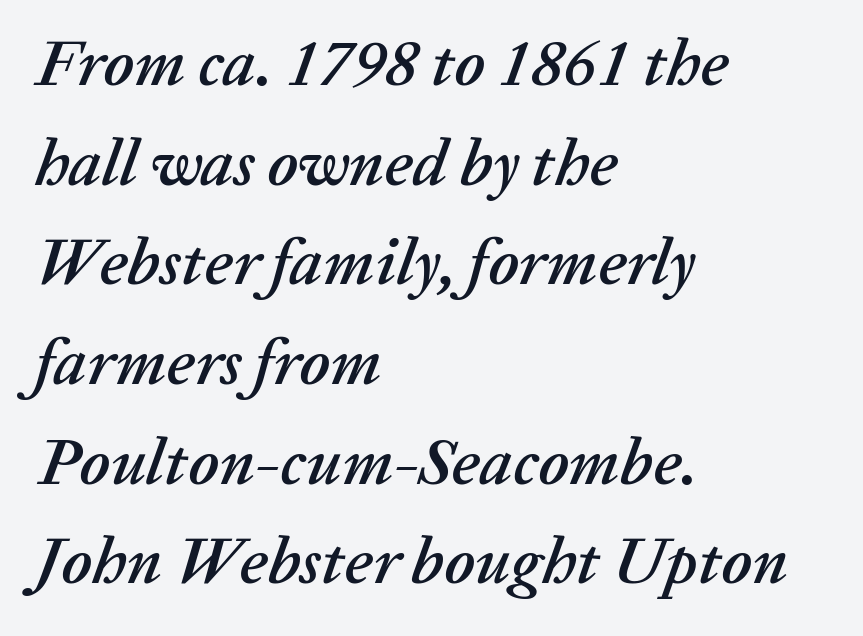
Characters follow at the spacing the type designer built in. Horizontally, the lines are justified to the leading edge only. You could not count columns in this text — the font is proportionally spaced. No word sits above an underline.
